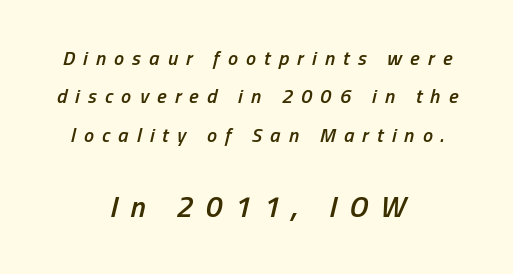
{"italic": "yes", "lean": "right", "slant_degrees": 13, "bold": "semi", "weight": "semibold", "width": "condensed", "stroke_contrast": "low", "x_height": "medium", "monospaced": "no", "underline": "no", "align": "center", "line_spacing": "loose", "line_spacing_ratio": 1.92, "letter_spacing": "wide", "letter_spacing_em": 0.41, "larger_block": "second", "size_ratio": 1.5, "glyph_px": 30}
